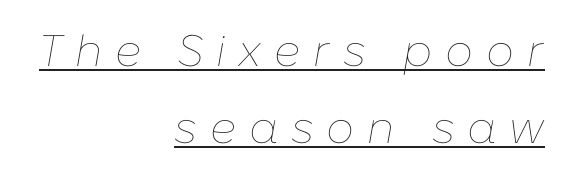
The image shows 44 px thin type, italic (leaning right); set right-aligned, line spacing 1.74x, unusually wide letter spacing (+0.29 em), underlined; low stroke contrast and a medium x-height.
